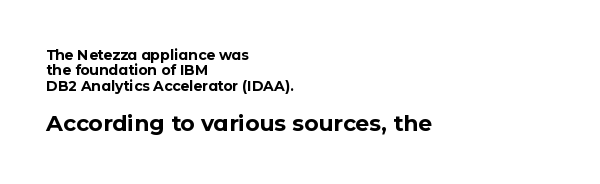
{"italic": "no", "bold": "yes", "underline": "no", "align": "left", "line_spacing": "tight", "line_spacing_ratio": 1.09, "letter_spacing": "normal", "letter_spacing_em": 0.0, "larger_block": "second", "size_ratio": 1.57, "glyph_px": 22}
